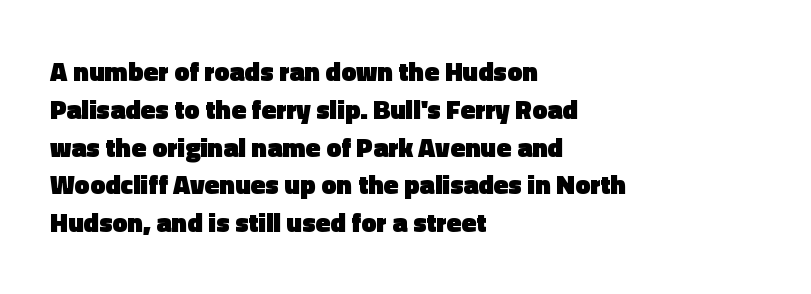
The image shows 27 px bold type, upright; set left-aligned, normal line spacing (1.4x), normal letter spacing, not underlined.
